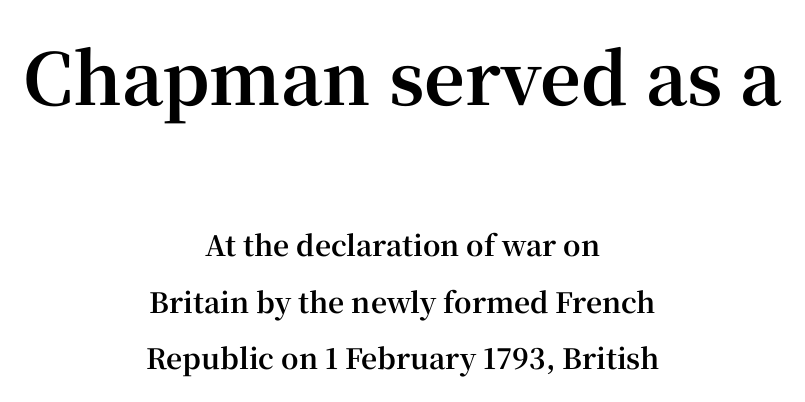
Q: Is the text bold? A: Yes.
Q: Is the text italic (slanted)? A: No, it is upright.
Q: Is the typeface a serif or a sans-serif typeface? A: Serif.
Q: Is the text underlined? A: No.
Q: How is the paragraph aligned? A: Centered.
Q: Is the spacing between letters normal or unusually wide? A: Normal.
Q: Is the spacing between lines tight, normal or loose? A: Loose.
Q: Which block of text is set in a larger size, the first (top) or the second (bottom)? A: The first (top) one.
Q: Width (condensed, normal, or wide)? A: Normal.
Q: Stroke contrast? A: High.
Q: x-height? A: Medium.
Q: Monospaced? A: No.
